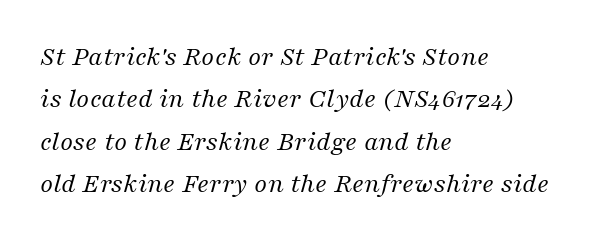
The image shows 28 px regular-weight serif type, italic (leaning right); set left-aligned, normal line spacing (1.51x), normal letter spacing, not underlined; medium stroke contrast and a medium x-height.
